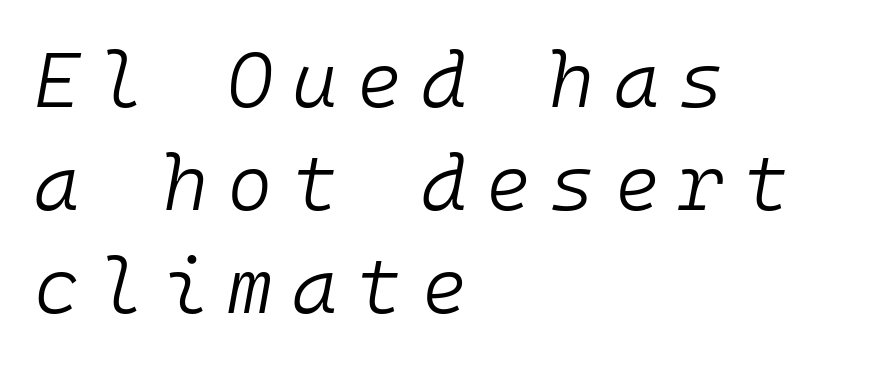
Q: Is the text bold? A: No.
Q: Is the text italic (slanted)? A: Yes, it leans right by about 10 degrees.
Q: Is the text underlined? A: No.
Q: How is the paragraph aligned? A: Left-aligned.
Q: Is the spacing between letters normal or unusually wide? A: Unusually wide.
Q: Is the spacing between lines tight, normal or loose? A: Normal.
Q: Width (condensed, normal, or wide)? A: Normal.
Q: Stroke contrast? A: Low.
Q: x-height? A: Medium.
Q: Monospaced? A: Yes.
